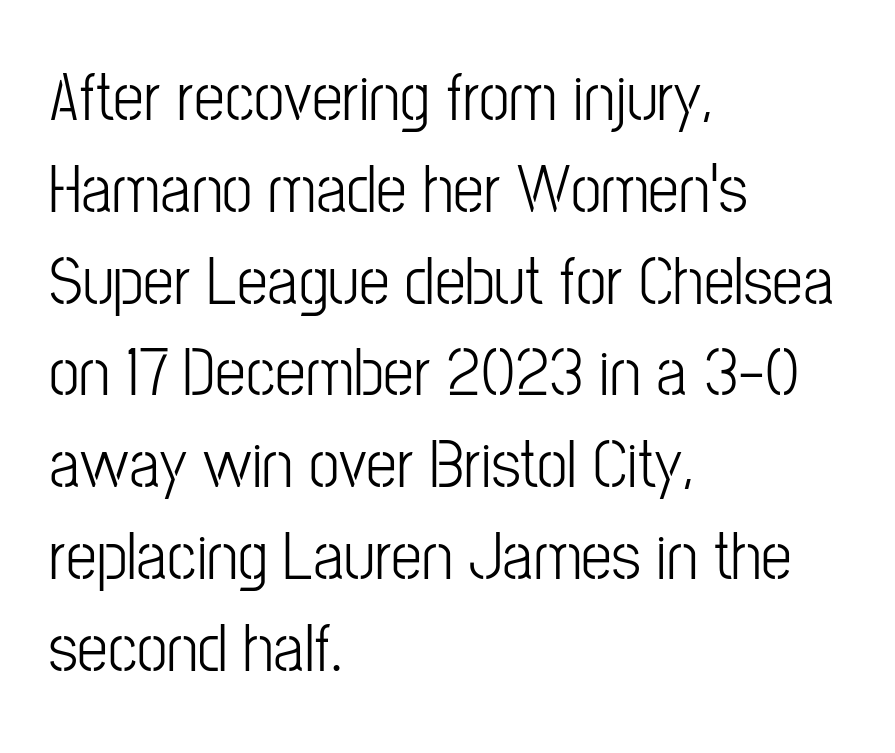
{"serif": "no", "italic": "no", "bold": "no", "weight": "light", "width": "condensed", "stroke_contrast": "low", "x_height": "medium", "monospaced": "no", "underline": "no", "align": "left", "line_spacing": "normal", "line_spacing_ratio": 1.33, "letter_spacing": "normal", "letter_spacing_em": 0.0, "glyph_px": 69}
